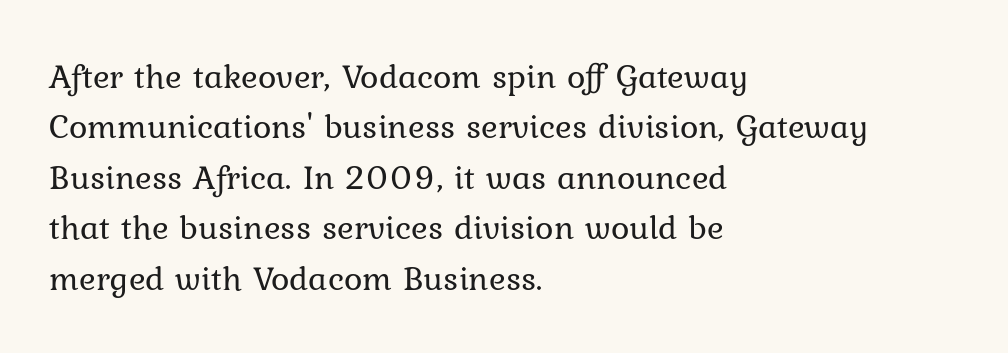
The image shows 35 px regular-weight serif type, upright; set left-aligned, normal line spacing (1.44x), normal letter spacing, not underlined; low stroke contrast and a medium x-height.
